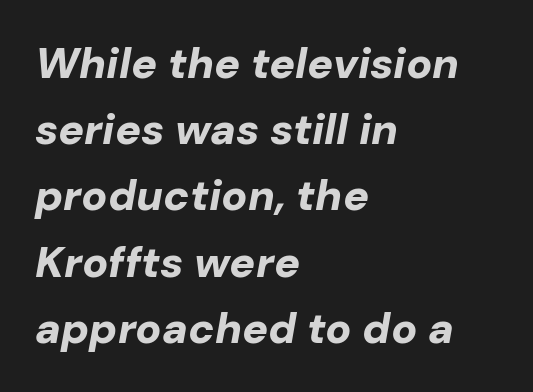
Type without underlining. In terms of posture, this sample is oblique. What stands out about the letter spacing? Nothing — it is the standard amount. The font is running at its bold setting. Do the characters align in a grid? No, the font is proportional.
